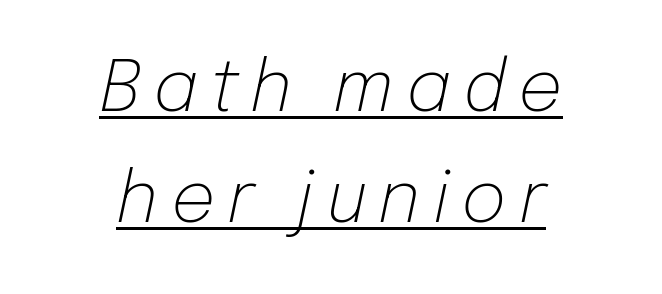
{"italic": "yes", "lean": "right", "slant_degrees": 12, "bold": "no", "weight": "light", "width": "normal", "stroke_contrast": "low", "x_height": "medium", "monospaced": "no", "underline": "yes", "align": "center", "line_spacing": "normal", "line_spacing_ratio": 1.58, "glyph_px": 70}
